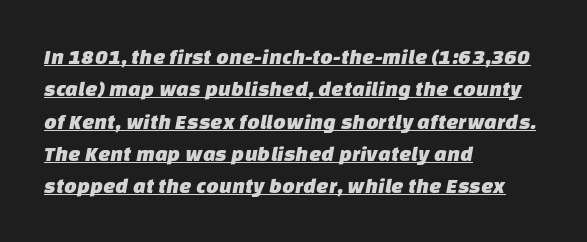
{"underline": "yes", "align": "left", "line_spacing": "normal", "line_spacing_ratio": 1.47, "letter_spacing": "normal", "letter_spacing_em": 0.0, "glyph_px": 22}
